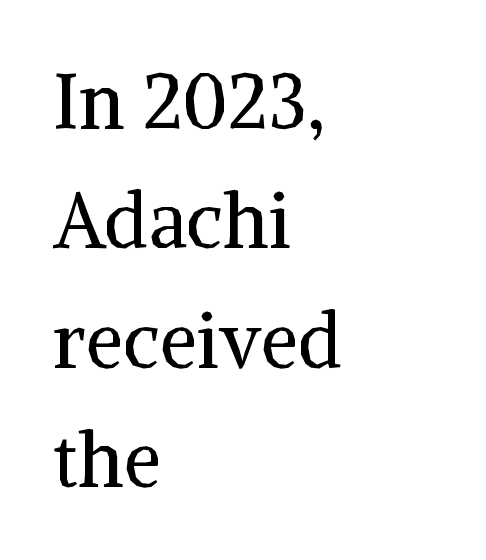
Q: Is the text bold? A: No.
Q: Is the text italic (slanted)? A: No, it is upright.
Q: Is the typeface a serif or a sans-serif typeface? A: Serif.
Q: Is the text underlined? A: No.
Q: How is the paragraph aligned? A: Left-aligned.
Q: Is the spacing between letters normal or unusually wide? A: Normal.
Q: Is the spacing between lines tight, normal or loose? A: Normal.
Q: Width (condensed, normal, or wide)? A: Normal.
Q: Stroke contrast? A: Medium.
Q: x-height? A: Medium.
Q: Monospaced? A: No.
